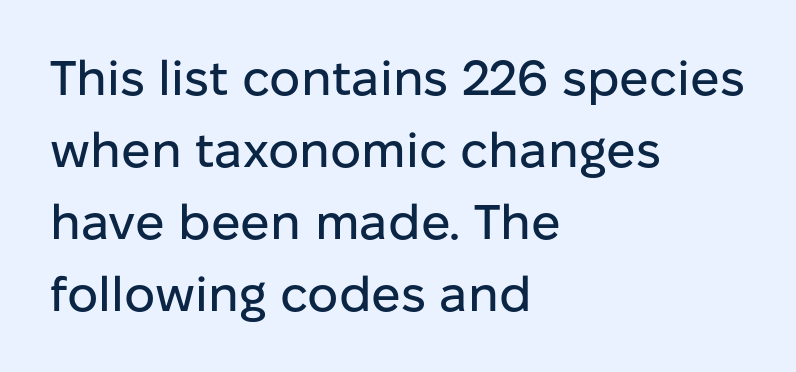
Q: Is the text italic (slanted)? A: No, it is upright.
Q: Is the typeface a serif or a sans-serif typeface? A: Sans-serif.
Q: Is the text underlined? A: No.
Q: How is the paragraph aligned? A: Left-aligned.
Q: Is the spacing between letters normal or unusually wide? A: Normal.
Q: Is the spacing between lines tight, normal or loose? A: Normal.
Q: Width (condensed, normal, or wide)? A: Normal.
Q: Stroke contrast? A: Low.
Q: x-height? A: Medium.
Q: Monospaced? A: No.
